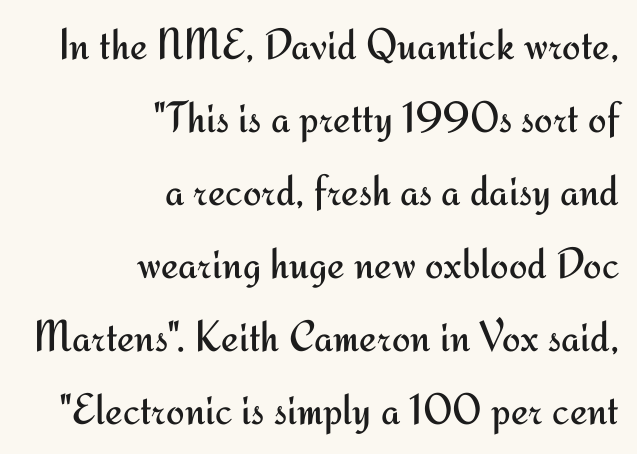
The image shows 44 px regular-weight sans-serif type, upright; set right-aligned, normal line spacing (1.66x), normal letter spacing, not underlined; medium stroke contrast and a small x-height.
